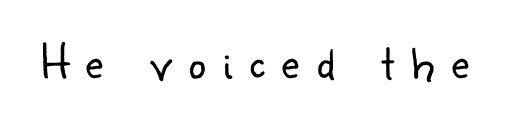
{"serif": "no", "italic": "no", "bold": "no", "weight": "light", "width": "normal", "stroke_contrast": "low", "x_height": "small", "monospaced": "no", "underline": "no", "letter_spacing": "wide", "letter_spacing_em": 0.35, "glyph_px": 49}
